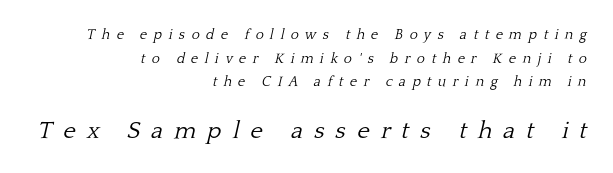
The block of text has a typical density, with ordinary space between rows. The characters are drawn with everyday or finer stroke widths. The gap between lines stays unmarked. The lettering tilts uniformly, giving the passage an italic look. Look at the glyph heights: the lower group is clearly the bigger setting. A flush-right, rag-left setting is used for this passage.
